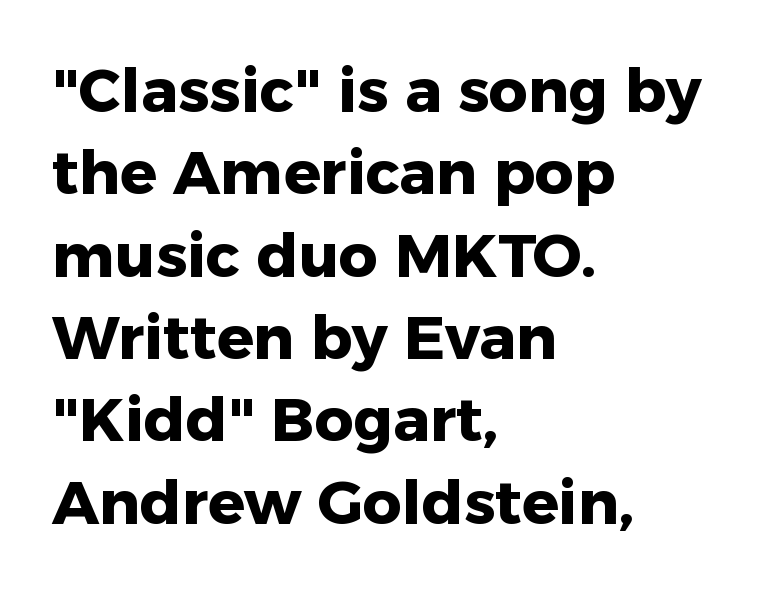
Interline gaps are of average width in this sample. Character widths vary here, with narrow letters taking less room than wide ones. Observe the absence of serifs on each vertical stroke in this sample. Emphasis by weight is at full strength: bold. The paragraph has a hard left edge and a soft right edge.
